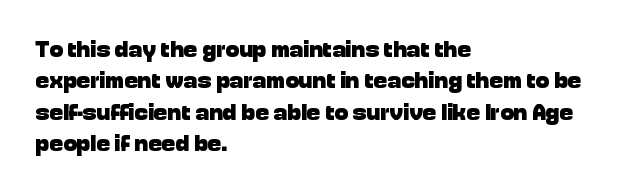
{"italic": "no", "bold": "yes", "underline": "no", "align": "left", "line_spacing": "normal", "line_spacing_ratio": 1.36, "letter_spacing": "normal", "letter_spacing_em": 0.0, "glyph_px": 23}
